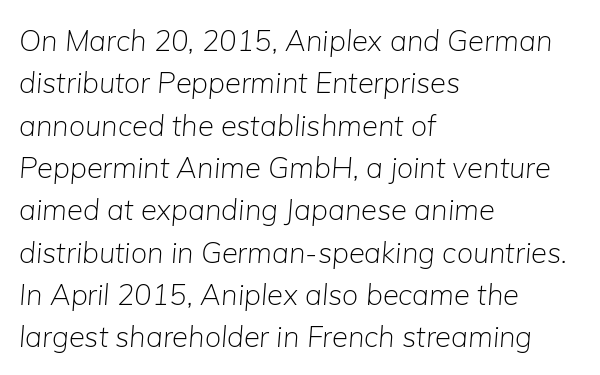
Q: Is the text bold? A: No.
Q: Is the text italic (slanted)? A: Yes, it leans right by about 5 degrees.
Q: Is the text underlined? A: No.
Q: How is the paragraph aligned? A: Left-aligned.
Q: Is the spacing between letters normal or unusually wide? A: Normal.
Q: Is the spacing between lines tight, normal or loose? A: Normal.
Q: Width (condensed, normal, or wide)? A: Normal.
Q: Stroke contrast? A: Low.
Q: x-height? A: Medium.
Q: Monospaced? A: No.
